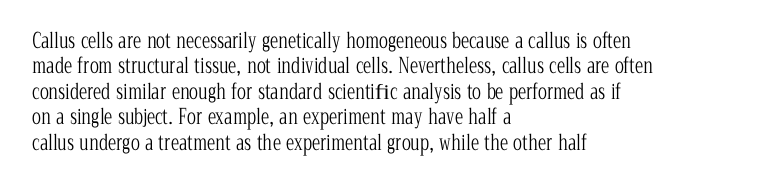
{"italic": "no", "bold": "no", "underline": "no", "align": "left", "line_spacing_ratio": 1.21, "letter_spacing": "normal", "letter_spacing_em": 0.0, "glyph_px": 21}
